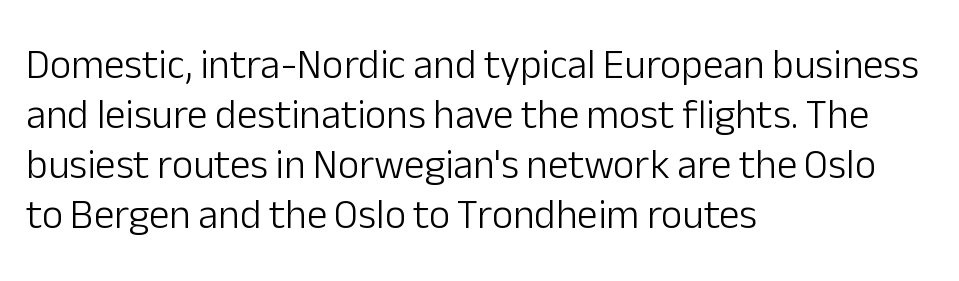
The image shows 41 px light sans-serif type, upright; set left-aligned, line spacing 1.22x, normal letter spacing, not underlined; low stroke contrast and a medium x-height.
